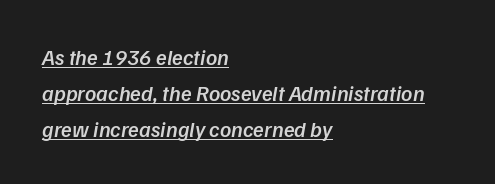
Q: Is the text bold? A: Semi-bold.
Q: Is the text underlined? A: Yes.
Q: How is the paragraph aligned? A: Left-aligned.
Q: Is the spacing between letters normal or unusually wide? A: Normal.
Q: Is the spacing between lines tight, normal or loose? A: Normal.
